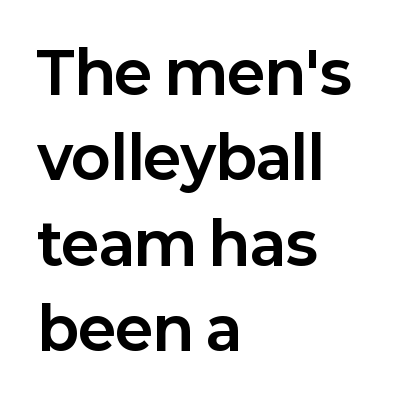
The rendering uses a moderate line-height, typical for paragraphs. One-word summary of the alignment: left. Is there any slant? The stems are plumb. The text was rendered using a sans face with plain stroke endings.
